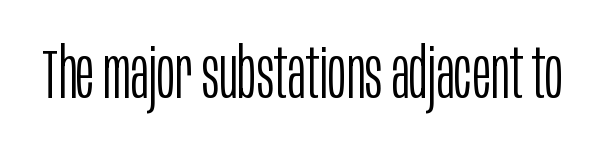
Vertical strokes here are truly vertical. The words here are not underlined. Looks like regular typesetting: each glyph gets only the width it needs. Unbolded letterforms with no extra heft. Words appear dense and cohesive because spacing is normal.
